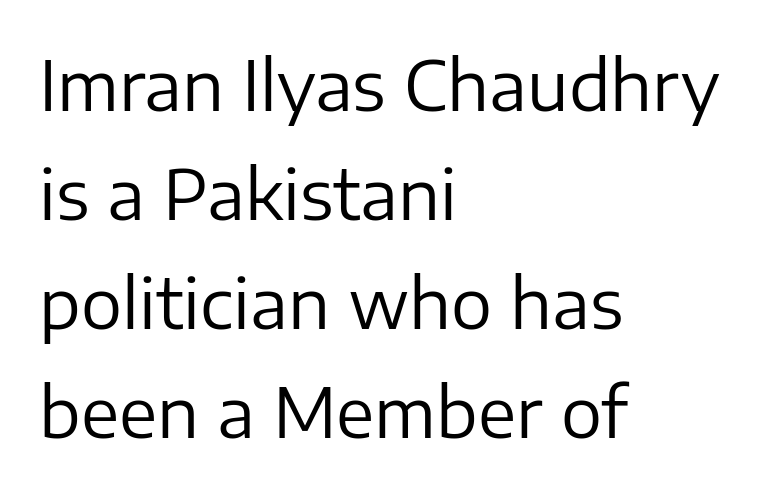
The image shows 69 px regular-weight sans-serif type, upright; set left-aligned, normal line spacing (1.58x), normal letter spacing, not underlined; low stroke contrast and a medium x-height.
